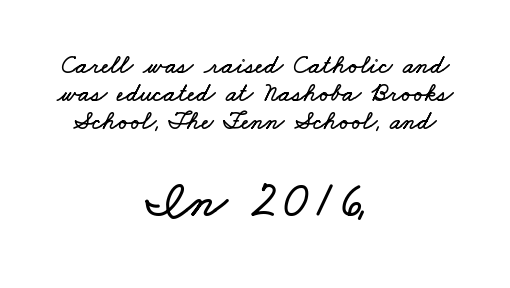
{"width": "wide", "stroke_contrast": "low", "x_height": "small", "monospaced": "no", "underline": "no", "align": "center", "line_spacing": "tight", "line_spacing_ratio": 1.08, "letter_spacing": "normal", "letter_spacing_em": 0.0, "larger_block": "second", "size_ratio": 1.96, "glyph_px": 51}
